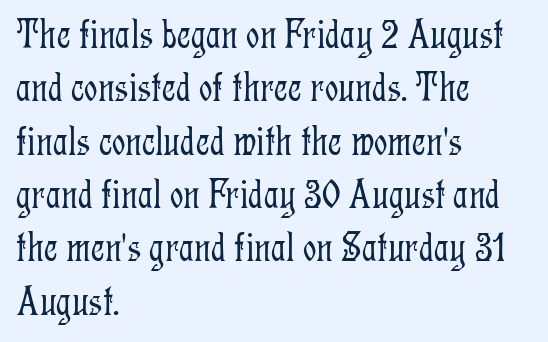
Here the glyphs are tracked normally, forming tight word shapes. Vertically, the passage feels balanced, rows spaced as you'd expect. Note the varied advance widths — an 'i' is clearly narrower than an 'm'. Quick note: underline off. Check where the strokes stop: tiny serifs finish them off.
